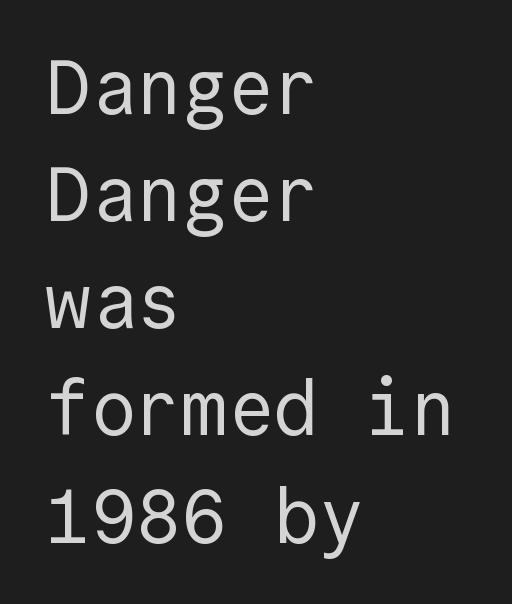
The image shows 76 px regular-weight sans-serif type, upright; set left-aligned, normal line spacing (1.41x), normal letter spacing, not underlined; a medium x-height.
